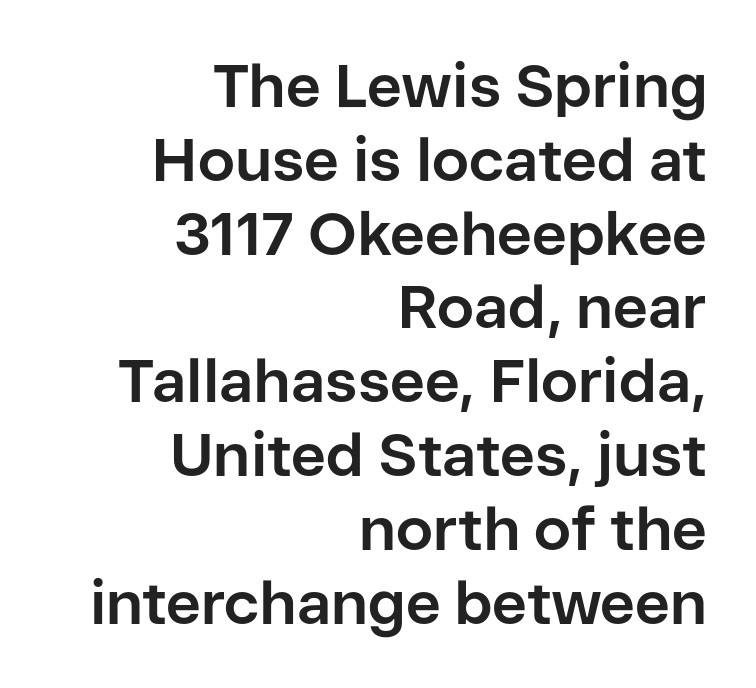
The image shows 60 px bold sans-serif type, upright; set right-aligned, line spacing 1.23x, normal letter spacing, not underlined; low stroke contrast and a medium x-height.
